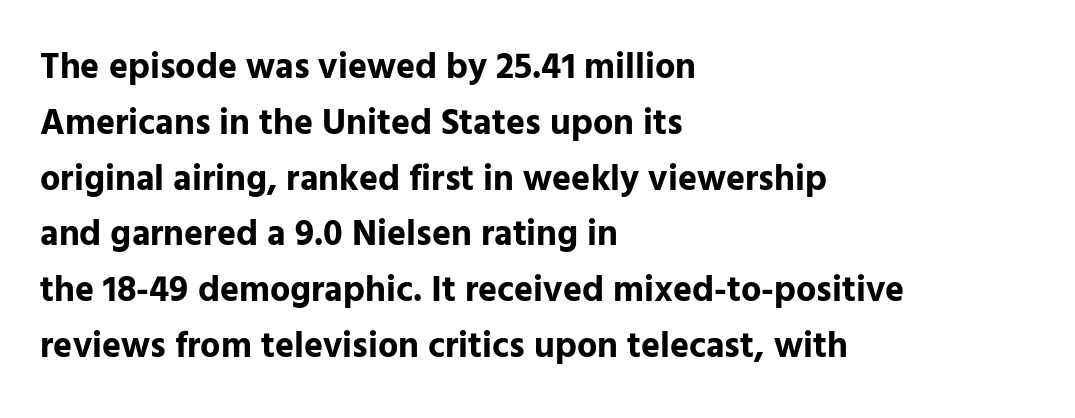
{"serif": "no", "italic": "no", "bold": "yes", "weight": "bold", "width": "normal", "stroke_contrast": "low", "x_height": "medium", "monospaced": "no", "underline": "no", "align": "left", "line_spacing": "normal", "line_spacing_ratio": 1.55, "letter_spacing": "normal", "letter_spacing_em": 0.0, "glyph_px": 36}
